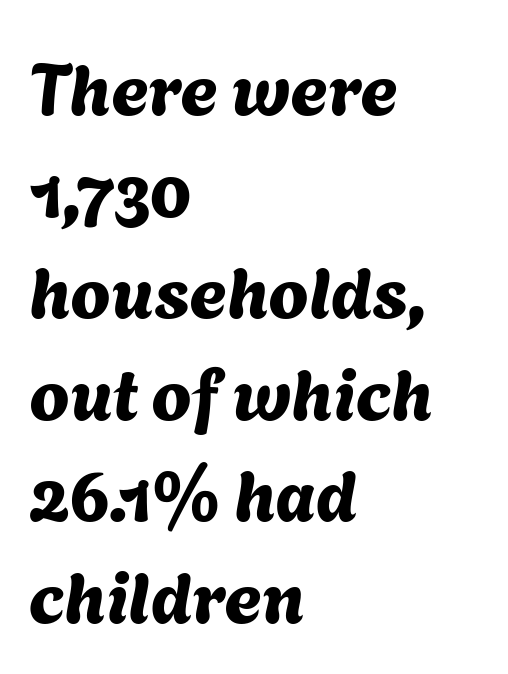
The image shows 72 px sans-serif type; set left-aligned, normal line spacing (1.41x), normal letter spacing, not underlined; medium stroke contrast and a medium x-height.
